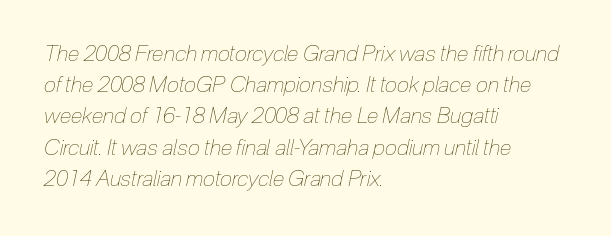
The image shows 22 px text type, italic (leaning right); set left-aligned, normal line spacing (1.42x), normal letter spacing, not underlined.
